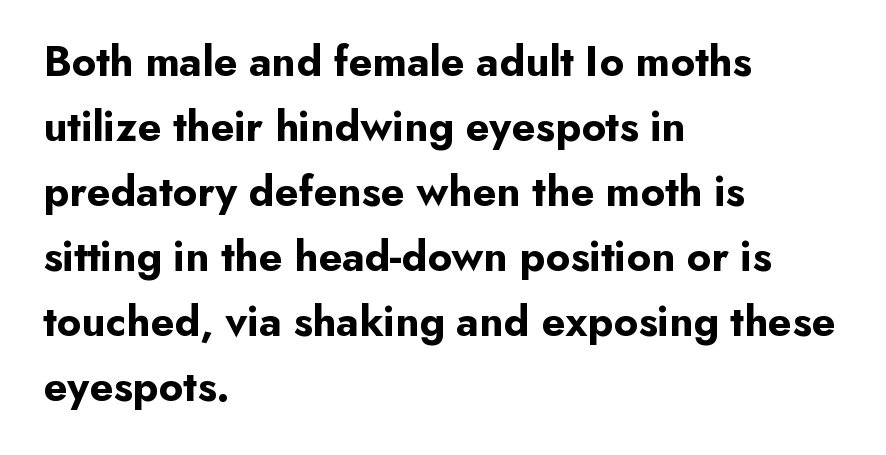
Q: Is the text bold? A: Yes.
Q: Is the text italic (slanted)? A: No, it is upright.
Q: Is the typeface a serif or a sans-serif typeface? A: Sans-serif.
Q: Is the text underlined? A: No.
Q: How is the paragraph aligned? A: Left-aligned.
Q: Is the spacing between letters normal or unusually wide? A: Normal.
Q: Is the spacing between lines tight, normal or loose? A: Normal.
Q: Width (condensed, normal, or wide)? A: Normal.
Q: Stroke contrast? A: Low.
Q: x-height? A: Small.
Q: Monospaced? A: No.
